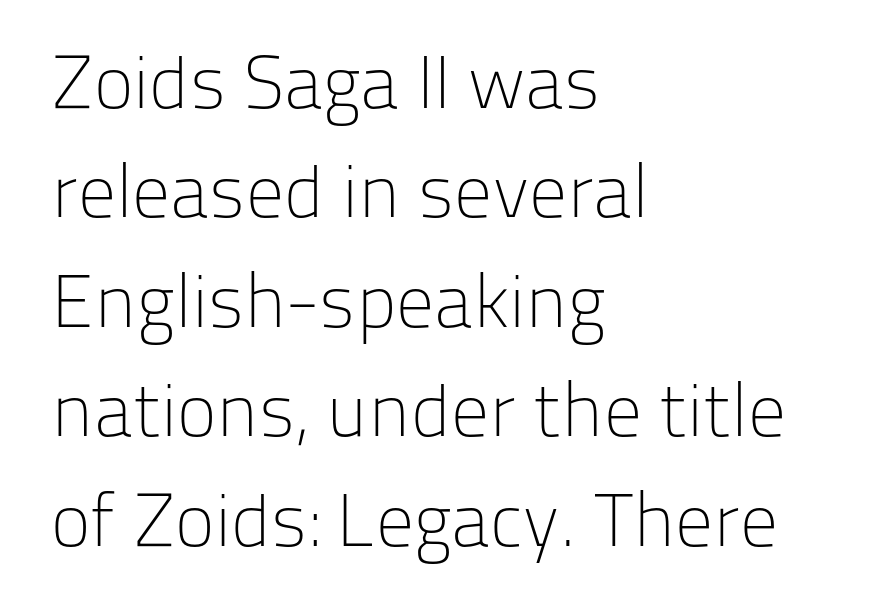
The characters display no serif detailing; their extremities are plain. The face looks like a standard text weight, possibly lighter. Quick note: not italic, upright. Think of a printed novel: that variable character pitch is what you see here.
